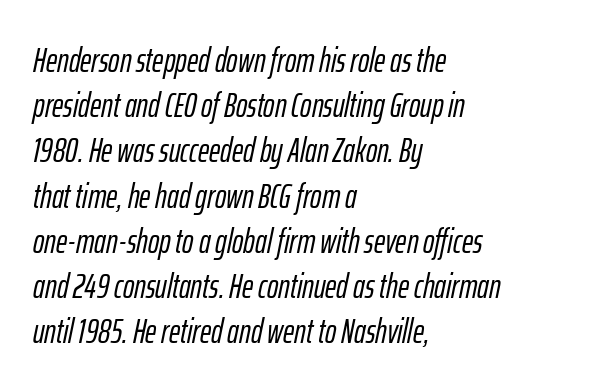
Lines of text with bare space underneath. Caption: standard tracking, unaltered. The face used here is proportionally spaced, like ordinary book or web type. Typeset ragged right — the left edge is the straight one. The rendering applies a slant to the glyphs. Notice how descenders clear the ascenders below comfortably — that's standard leading.
